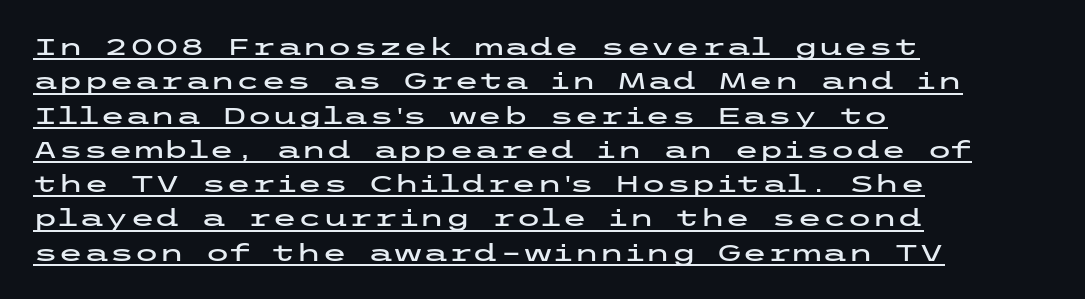
Alignment: flush left. Descenders here cross a horizontal rule under the line. The face used here is rendered with its standard letterfit. Characters remain perfectly vertical along every line. How would I describe the line gaps? Plain and ordinary.
